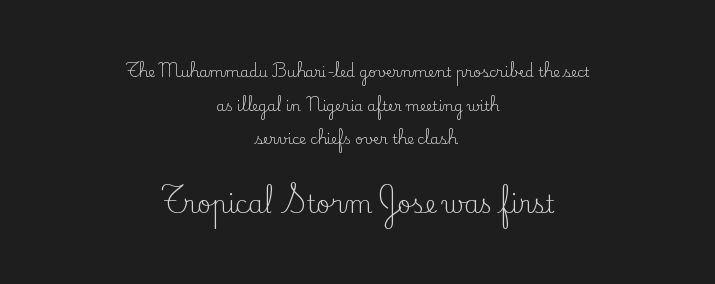
The image shows 24 px text type, upright; set centered, loose line spacing (2.41x), normal letter spacing, not underlined; the second (bottom) block is 1.71x larger.
